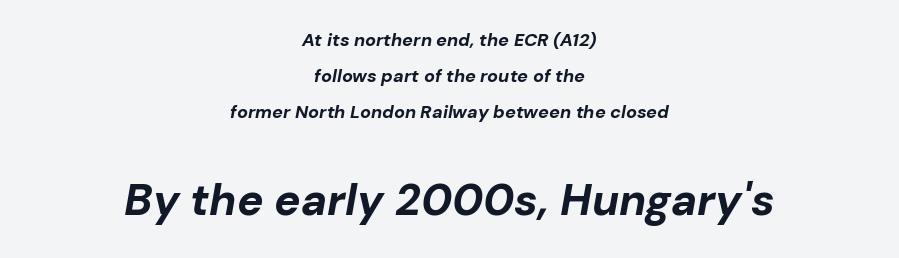
Style check: oblique. Quick note: underline off. The second block has been scaled up relative to the first. The rendering uses a bold face; every stroke is thick and dark. The letters advance in unequal steps, a hallmark of proportional type.
